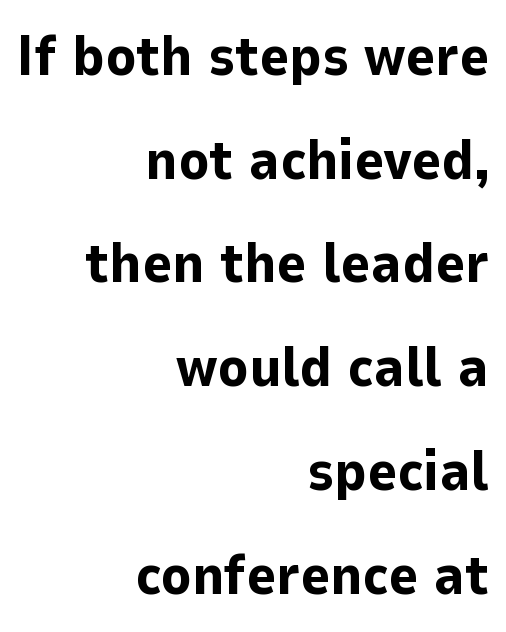
Inter-character spacing is left at the font's built-in metrics. Each letter keeps its own natural width here, so spacing adapts to shape. You can tell it's not italic because the verticals are truly vertical. Typesetter's note: full bold, strokes at maximum text heaviness.
